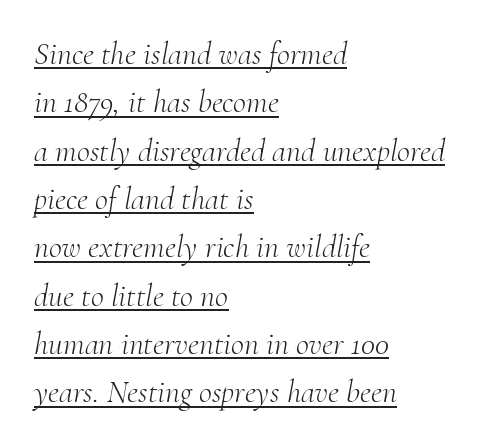
Q: Is the text bold? A: No.
Q: Is the text italic (slanted)? A: Yes, it leans right by about 10 degrees.
Q: Is the typeface a serif or a sans-serif typeface? A: Serif.
Q: Is the text underlined? A: Yes.
Q: How is the paragraph aligned? A: Left-aligned.
Q: Is the spacing between letters normal or unusually wide? A: Normal.
Q: Is the spacing between lines tight, normal or loose? A: Normal.
Q: Width (condensed, normal, or wide)? A: Normal.
Q: Stroke contrast? A: Medium.
Q: x-height? A: Small.
Q: Monospaced? A: No.
